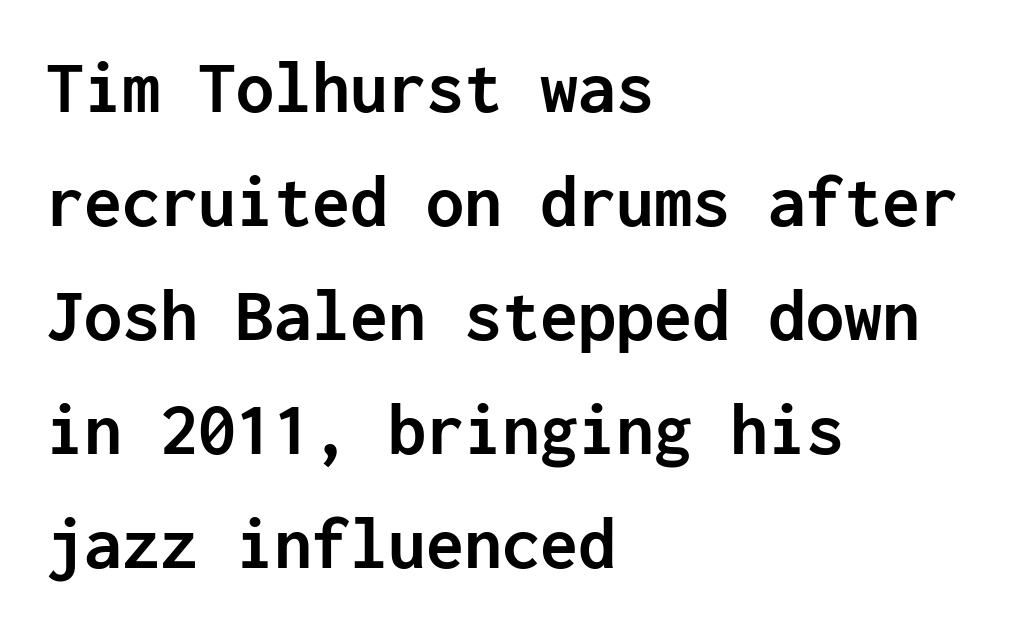
Q: Is the text bold? A: Yes.
Q: Is the text italic (slanted)? A: No, it is upright.
Q: Is the typeface a serif or a sans-serif typeface? A: Sans-serif.
Q: Is the text underlined? A: No.
Q: How is the paragraph aligned? A: Left-aligned.
Q: Is the spacing between letters normal or unusually wide? A: Normal.
Q: Is the spacing between lines tight, normal or loose? A: Normal.
Q: Width (condensed, normal, or wide)? A: Normal.
Q: Stroke contrast? A: Low.
Q: x-height? A: Medium.
Q: Monospaced? A: Yes.
